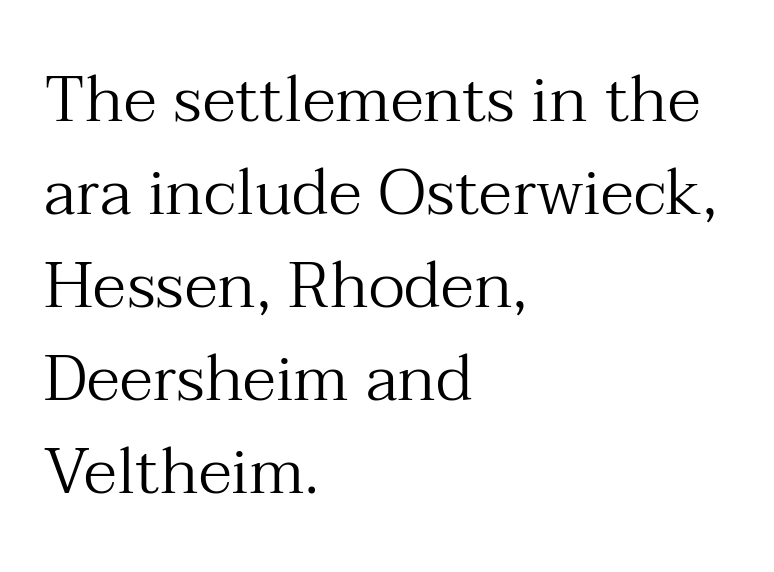
Q: Is the text bold? A: No.
Q: Is the text italic (slanted)? A: No, it is upright.
Q: Is the typeface a serif or a sans-serif typeface? A: Serif.
Q: Is the text underlined? A: No.
Q: How is the paragraph aligned? A: Left-aligned.
Q: Is the spacing between letters normal or unusually wide? A: Normal.
Q: Is the spacing between lines tight, normal or loose? A: Normal.
Q: Width (condensed, normal, or wide)? A: Normal.
Q: Stroke contrast? A: Medium.
Q: x-height? A: Medium.
Q: Monospaced? A: No.
